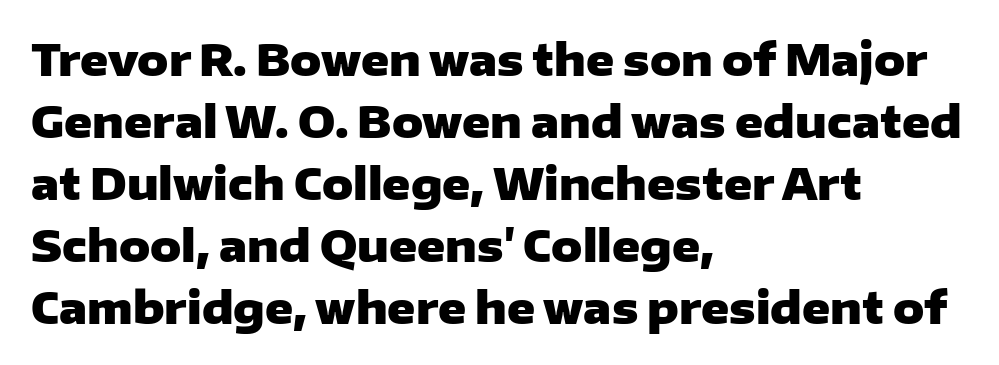
The image shows 43 px heavy, wide sans-serif type, upright; set left-aligned, normal line spacing (1.44x), normal letter spacing, not underlined; low stroke contrast and a medium x-height.
